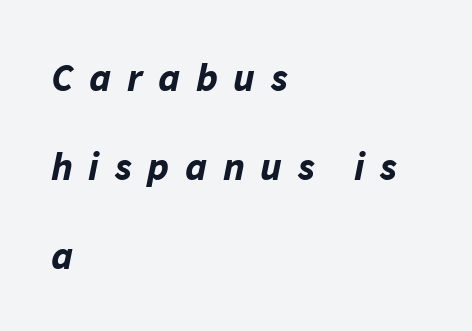
The image shows 40 px bold type, italic (leaning right); set left-aligned, loose line spacing (2.22x), unusually wide letter spacing (+0.39 em), not underlined; low stroke contrast and a medium x-height.
